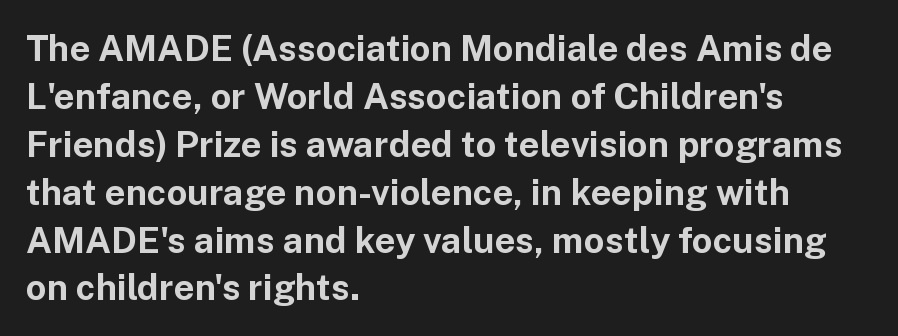
Q: Is the text bold? A: Yes.
Q: Is the text italic (slanted)? A: No, it is upright.
Q: Is the typeface a serif or a sans-serif typeface? A: Sans-serif.
Q: Is the text underlined? A: No.
Q: How is the paragraph aligned? A: Left-aligned.
Q: Is the spacing between letters normal or unusually wide? A: Normal.
Q: Is the spacing between lines tight, normal or loose? A: Normal.
Q: Width (condensed, normal, or wide)? A: Normal.
Q: Stroke contrast? A: Low.
Q: x-height? A: Medium.
Q: Monospaced? A: No.
